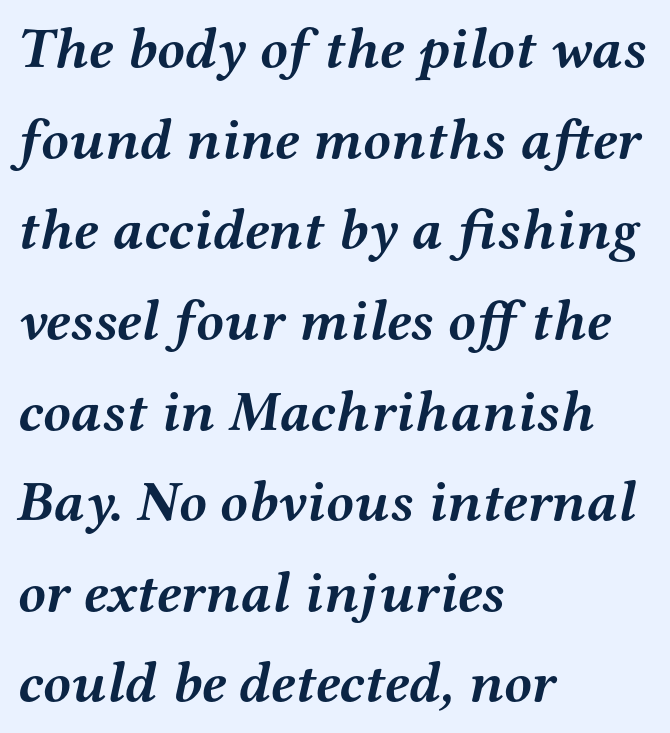
{"serif": "yes", "italic": "yes", "lean": "right", "slant_degrees": 12, "bold": "yes", "weight": "semibold", "width": "wide", "stroke_contrast": "medium", "x_height": "medium", "monospaced": "no", "underline": "no", "align": "left", "line_spacing": "normal", "line_spacing_ratio": 1.59, "letter_spacing": "normal", "letter_spacing_em": 0.0, "glyph_px": 57}
